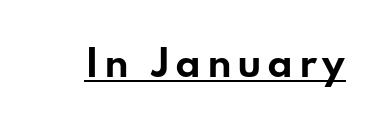
{"serif": "no", "italic": "no", "bold": "yes", "weight": "bold", "width": "wide", "stroke_contrast": "low", "x_height": "small", "monospaced": "no", "underline": "yes", "glyph_px": 36}
